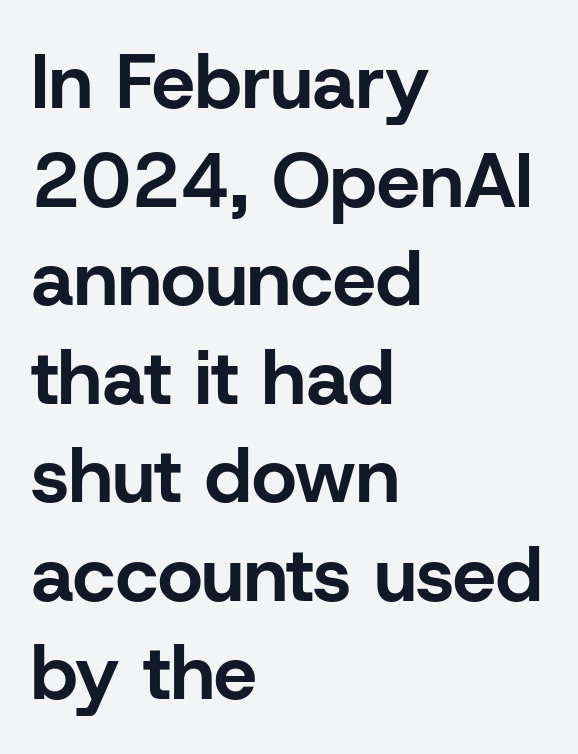
Q: Is the text bold? A: Yes.
Q: Is the text italic (slanted)? A: No, it is upright.
Q: Is the typeface a serif or a sans-serif typeface? A: Sans-serif.
Q: Is the text underlined? A: No.
Q: How is the paragraph aligned? A: Left-aligned.
Q: Is the spacing between letters normal or unusually wide? A: Normal.
Q: Is the spacing between lines tight, normal or loose? A: Normal.
Q: Width (condensed, normal, or wide)? A: Normal.
Q: Stroke contrast? A: Low.
Q: x-height? A: Medium.
Q: Monospaced? A: No.
